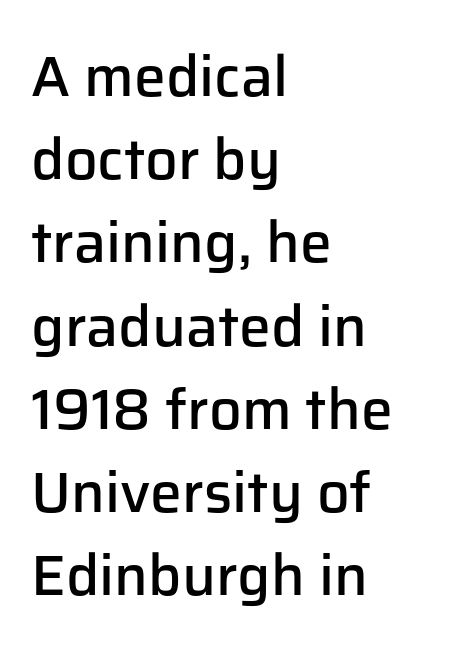
The image shows 57 px semibold sans-serif type, upright; set left-aligned, normal line spacing (1.46x), normal letter spacing, not underlined; low stroke contrast and a medium x-height.
